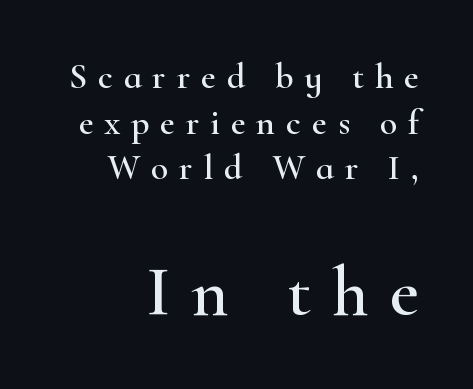
{"serif": "yes", "italic": "no", "width": "wide", "stroke_contrast": "high", "x_height": "small", "monospaced": "no", "underline": "no", "align": "right", "line_spacing": "normal", "line_spacing_ratio": 1.27, "letter_spacing": "wide", "letter_spacing_em": 0.3, "larger_block": "second", "size_ratio": 1.97, "glyph_px": 71}
